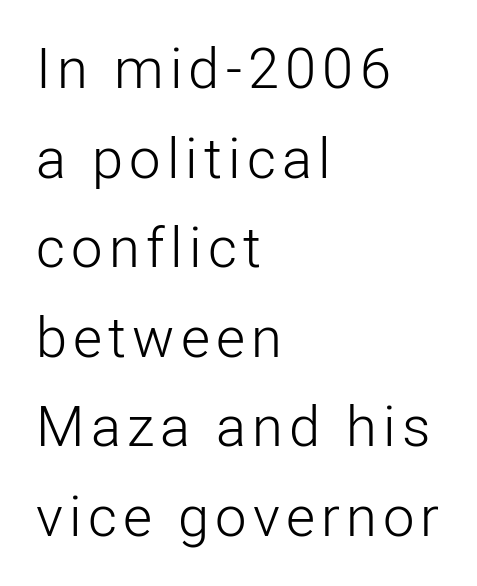
{"serif": "no", "italic": "no", "bold": "no", "weight": "light", "width": "normal", "stroke_contrast": "low", "x_height": "medium", "monospaced": "no", "underline": "no", "align": "left", "line_spacing": "normal", "line_spacing_ratio": 1.6, "glyph_px": 56}
